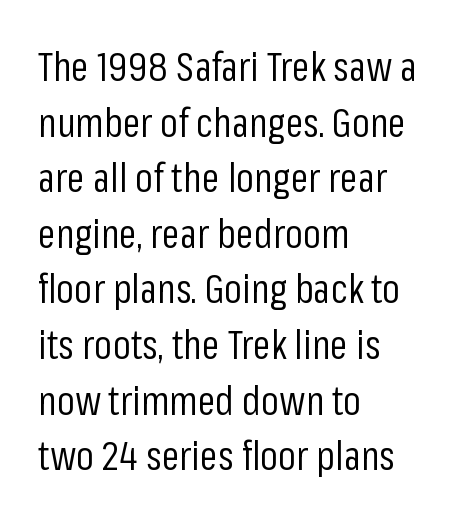
Q: Is the text bold? A: No.
Q: Is the text italic (slanted)? A: No, it is upright.
Q: Is the typeface a serif or a sans-serif typeface? A: Sans-serif.
Q: Is the text underlined? A: No.
Q: How is the paragraph aligned? A: Left-aligned.
Q: Is the spacing between letters normal or unusually wide? A: Normal.
Q: Is the spacing between lines tight, normal or loose? A: Normal.
Q: Width (condensed, normal, or wide)? A: Condensed.
Q: Stroke contrast? A: Low.
Q: x-height? A: Medium.
Q: Monospaced? A: No.
